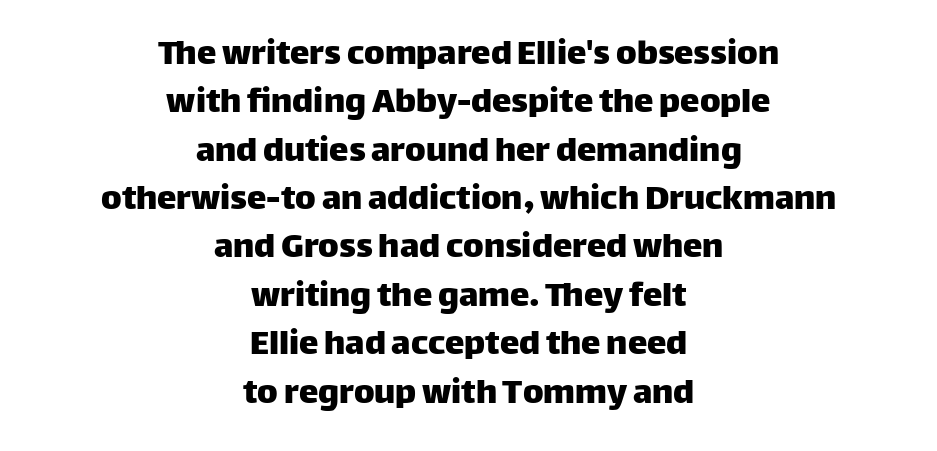
Q: Is the text italic (slanted)? A: No, it is upright.
Q: Is the typeface a serif or a sans-serif typeface? A: Sans-serif.
Q: Is the text underlined? A: No.
Q: How is the paragraph aligned? A: Centered.
Q: Is the spacing between letters normal or unusually wide? A: Normal.
Q: Width (condensed, normal, or wide)? A: Normal.
Q: Stroke contrast? A: Low.
Q: x-height? A: Large.
Q: Monospaced? A: No.
